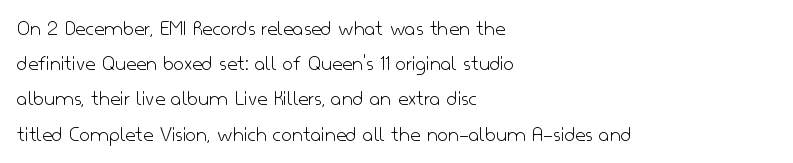
The image shows 23 px text type, upright; set left-aligned, normal line spacing (1.53x), normal letter spacing, not underlined.
